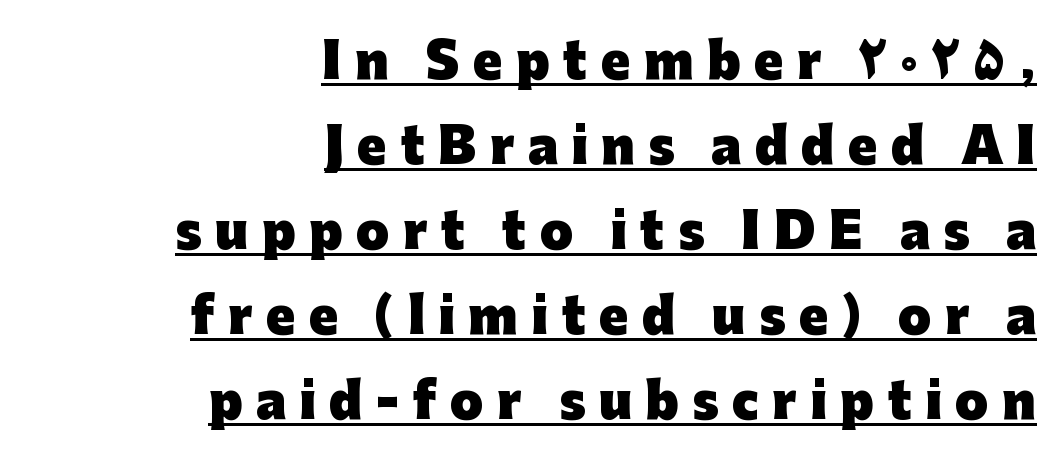
{"serif": "no", "italic": "no", "bold": "yes", "weight": "heavy", "width": "normal", "stroke_contrast": "low", "x_height": "medium", "monospaced": "no", "underline": "yes", "align": "right", "line_spacing_ratio": 1.77, "letter_spacing": "wide", "letter_spacing_em": 0.28, "glyph_px": 48}
